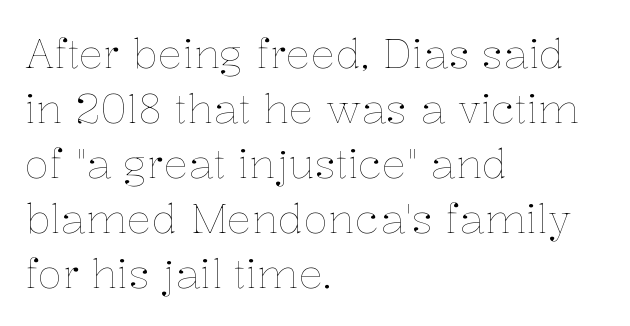
The image shows 41 px thin type, upright; set left-aligned, normal line spacing (1.34x), normal letter spacing, not underlined; low stroke contrast and a medium x-height.
